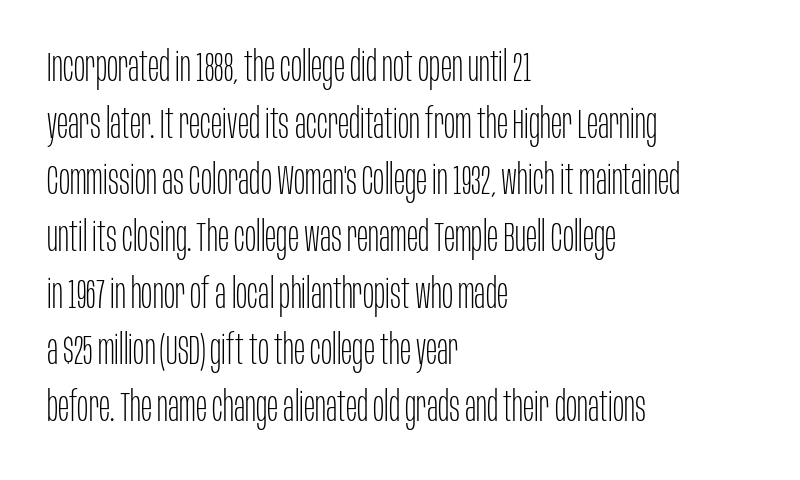
Q: Is the text bold? A: No.
Q: Is the text italic (slanted)? A: No, it is upright.
Q: Is the typeface a serif or a sans-serif typeface? A: Sans-serif.
Q: Is the text underlined? A: No.
Q: How is the paragraph aligned? A: Left-aligned.
Q: Is the spacing between letters normal or unusually wide? A: Normal.
Q: Is the spacing between lines tight, normal or loose? A: Normal.
Q: Width (condensed, normal, or wide)? A: Condensed.
Q: Stroke contrast? A: Low.
Q: x-height? A: Large.
Q: Monospaced? A: No.
